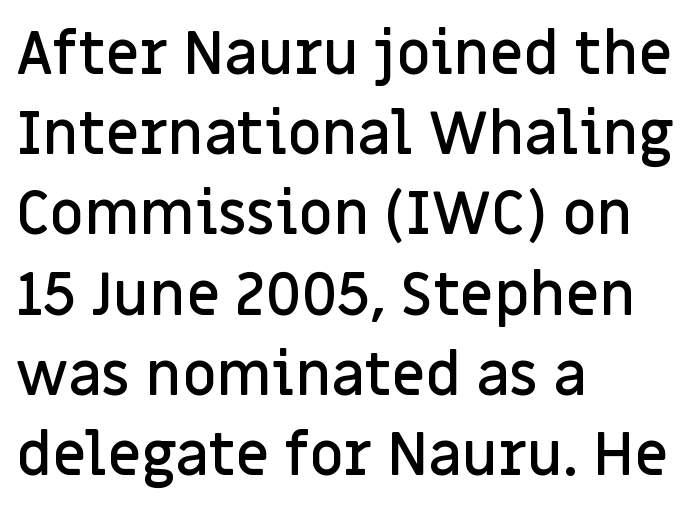
Ascenders rise straight up at ninety degrees. Does the type have serifs? No, each stem ends abruptly. Alignment: flush left. The glyphs have the mass of a demibold cut, below bold. Leading: standard. The horizontal fit of the characters is conventional and even.
